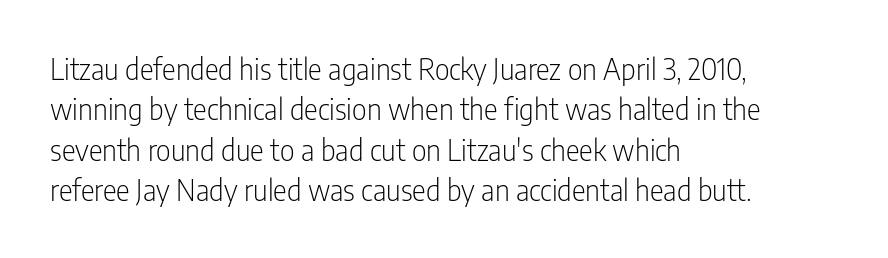
Q: Is the text bold? A: No.
Q: Is the text italic (slanted)? A: No, it is upright.
Q: Is the typeface a serif or a sans-serif typeface? A: Sans-serif.
Q: Is the text underlined? A: No.
Q: How is the paragraph aligned? A: Left-aligned.
Q: Is the spacing between letters normal or unusually wide? A: Normal.
Q: Is the spacing between lines tight, normal or loose? A: Normal.
Q: Width (condensed, normal, or wide)? A: Condensed.
Q: Stroke contrast? A: Low.
Q: x-height? A: Medium.
Q: Monospaced? A: No.
